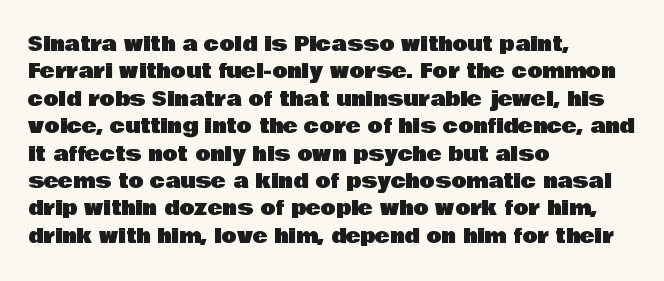
{"italic": "no", "underline": "no", "align": "left", "line_spacing": "normal", "line_spacing_ratio": 1.37, "letter_spacing": "normal", "letter_spacing_em": 0.0, "glyph_px": 20}
